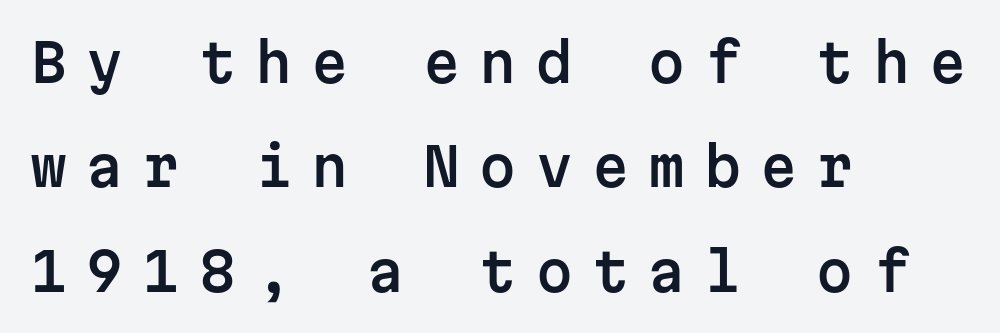
Q: Is the text italic (slanted)? A: No, it is upright.
Q: Is the typeface a serif or a sans-serif typeface? A: Sans-serif.
Q: Is the text underlined? A: No.
Q: How is the paragraph aligned? A: Left-aligned.
Q: Is the spacing between letters normal or unusually wide? A: Unusually wide.
Q: Is the spacing between lines tight, normal or loose? A: Loose.
Q: Width (condensed, normal, or wide)? A: Normal.
Q: Stroke contrast? A: Low.
Q: x-height? A: Medium.
Q: Monospaced? A: Yes.
